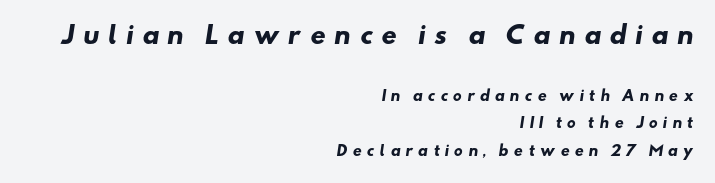
The image shows 24 px bold type; set right-aligned, loose line spacing (1.95x), unusually wide letter spacing (+0.34 em), not underlined; the first (top) block is 1.71x larger.
